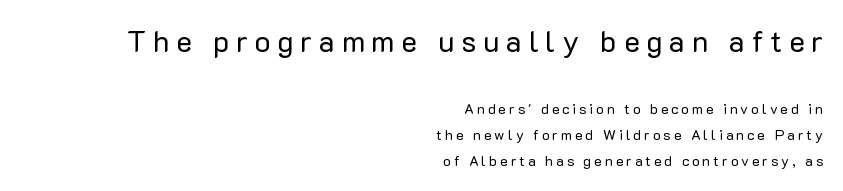
Characters remain perfectly vertical along every line. Letter spacing: wide. Regarding serifs, this sample does without them. Where is the straight margin? On the right. Size contrast runs from large at the top to small at the bottom.
